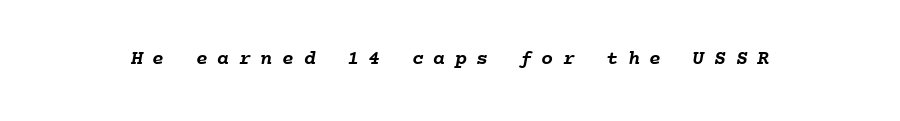
Q: Is the text bold? A: Yes.
Q: Is the text underlined? A: No.
Q: Is the spacing between letters normal or unusually wide? A: Unusually wide.
